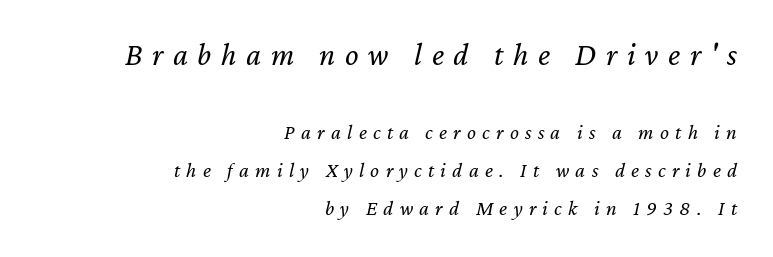
The image shows 32 px regular-weight type, italic (leaning right); set right-aligned, line spacing 1.82x, unusually wide letter spacing (+0.3 em), not underlined; the first (top) block is 1.52x larger; low stroke contrast and a medium x-height.
